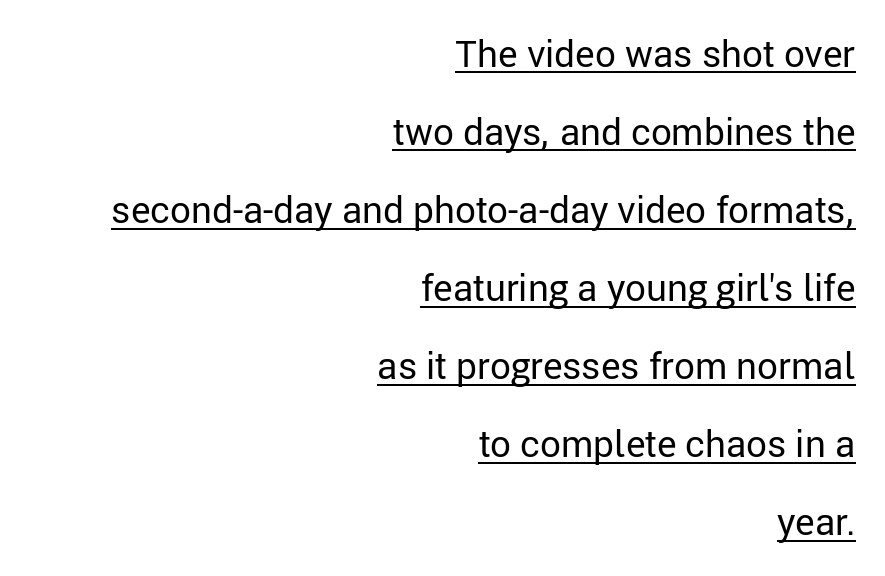
Q: Is the text bold? A: No.
Q: Is the text italic (slanted)? A: No, it is upright.
Q: Is the typeface a serif or a sans-serif typeface? A: Sans-serif.
Q: Is the text underlined? A: Yes.
Q: How is the paragraph aligned? A: Right-aligned.
Q: Is the spacing between letters normal or unusually wide? A: Normal.
Q: Is the spacing between lines tight, normal or loose? A: Loose.
Q: Width (condensed, normal, or wide)? A: Normal.
Q: Stroke contrast? A: Low.
Q: x-height? A: Medium.
Q: Monospaced? A: No.
